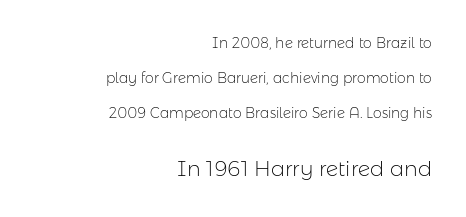
The image shows 21 px text type, upright; set right-aligned, loose line spacing (2.49x), normal letter spacing, not underlined; the second (bottom) block is 1.5x larger.
